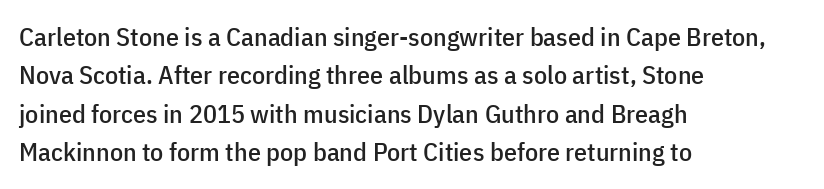
{"italic": "no", "underline": "no", "align": "left", "line_spacing": "normal", "line_spacing_ratio": 1.48, "letter_spacing": "normal", "letter_spacing_em": 0.0, "glyph_px": 26}
